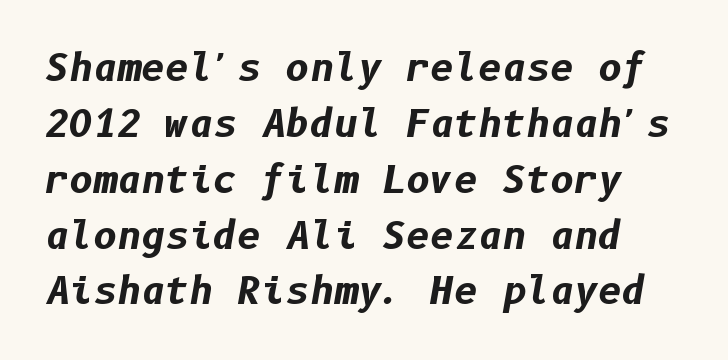
Q: Is the text bold? A: Yes.
Q: Is the text italic (slanted)? A: Yes, it leans right by about 10 degrees.
Q: Is the text underlined? A: No.
Q: Is the spacing between letters normal or unusually wide? A: Normal.
Q: Is the spacing between lines tight, normal or loose? A: Normal.
Q: Width (condensed, normal, or wide)? A: Normal.
Q: Stroke contrast? A: Low.
Q: x-height? A: Medium.
